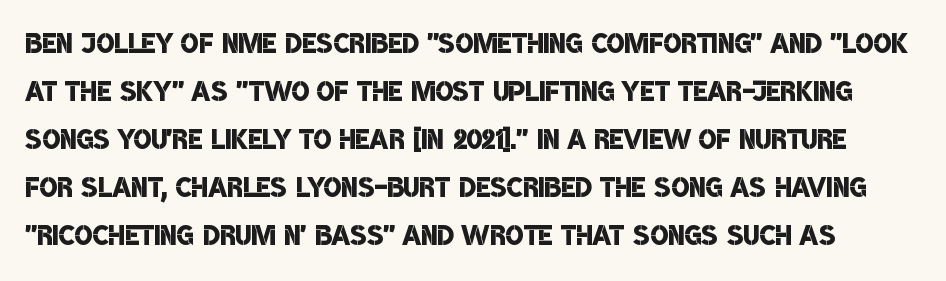
Here the designer chose a conventional face with non-uniform glyph widths. Typographic density is moderately raised because the face is semibold. The string is rendered with underlining switched off. This sample uses plain, unmodified letter spacing. The rendering uses a moderate line-height, typical for paragraphs.
